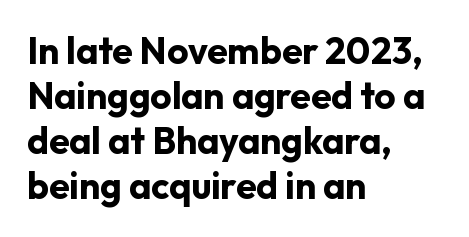
Q: Is the text bold? A: Yes.
Q: Is the text italic (slanted)? A: No, it is upright.
Q: Is the typeface a serif or a sans-serif typeface? A: Sans-serif.
Q: Is the text underlined? A: No.
Q: How is the paragraph aligned? A: Left-aligned.
Q: Is the spacing between letters normal or unusually wide? A: Normal.
Q: Width (condensed, normal, or wide)? A: Normal.
Q: Stroke contrast? A: Low.
Q: x-height? A: Medium.
Q: Monospaced? A: No.
